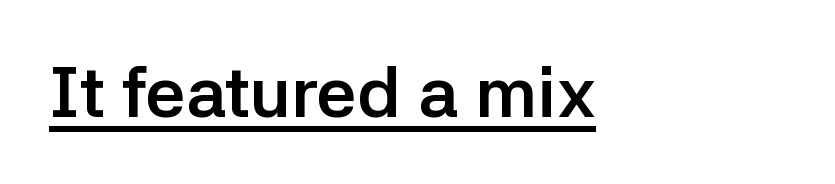
The image shows 71 px semibold sans-serif type, upright; set left-aligned, normal letter spacing, underlined; low stroke contrast and a medium x-height.
